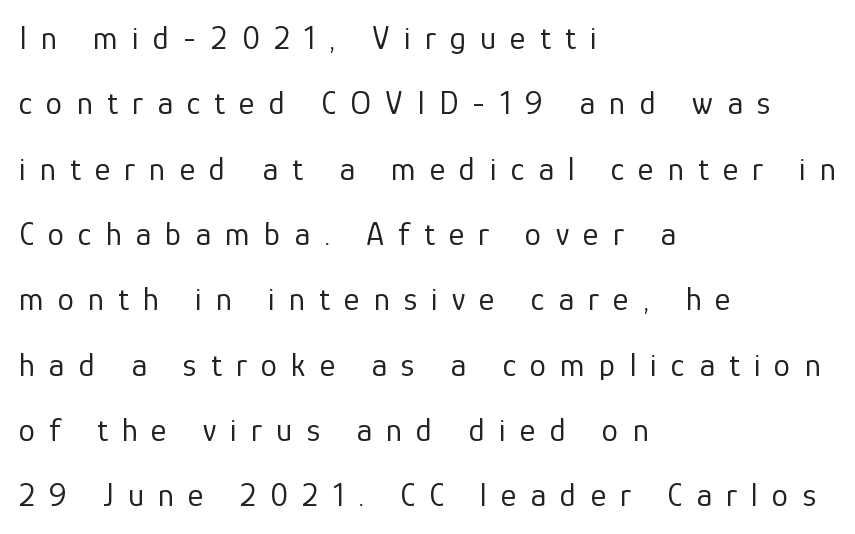
The passage shown is not bold in any degree. Letters rest on an invisible, unmarked baseline. Spacing between characters has been opened up far beyond the box default. Every row of glyphs begins at an identical x-position on the left. A typesetter would call this leading open, well beyond the default.
